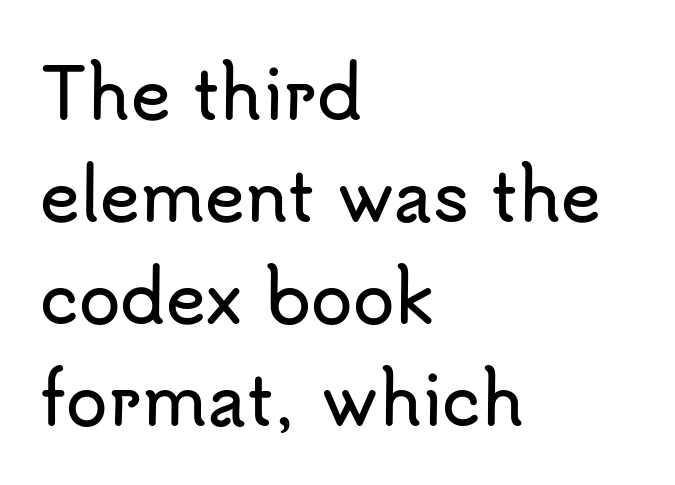
Regarding leading, the lines here are spaced in the standard way. Anything drawn beneath the words? Only blank space. The lines in this sample share a left origin and differ only in where they stop. What kind of face is this? One without serifs — a sans.
